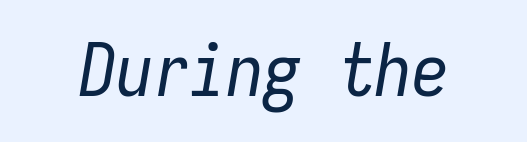
Q: Is the text bold? A: No.
Q: Is the text italic (slanted)? A: Yes, it leans right by about 9 degrees.
Q: Is the text underlined? A: No.
Q: Is the spacing between letters normal or unusually wide? A: Normal.
Q: Width (condensed, normal, or wide)? A: Condensed.
Q: Stroke contrast? A: Low.
Q: x-height? A: Medium.
Q: Monospaced? A: Yes.
